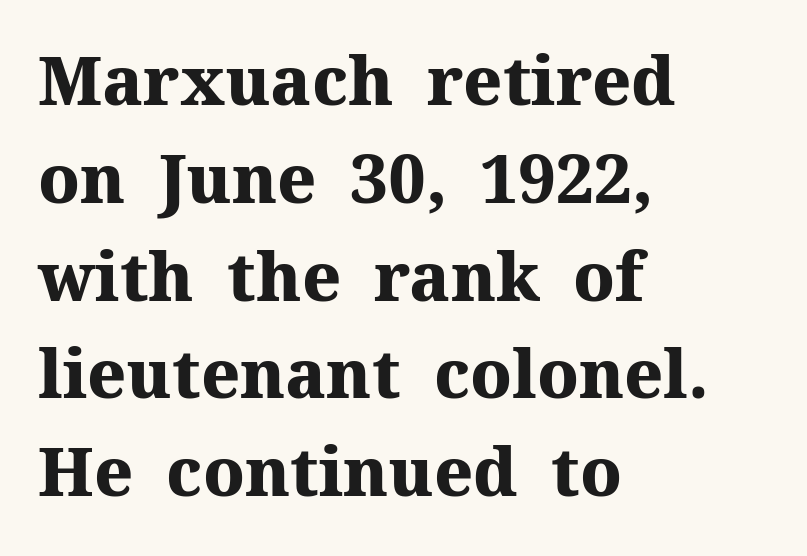
{"serif": "yes", "italic": "no", "bold": "yes", "weight": "heavy", "width": "normal", "stroke_contrast": "medium", "x_height": "medium", "monospaced": "no", "underline": "no", "align": "left", "line_spacing": "normal", "line_spacing_ratio": 1.46, "letter_spacing": "normal", "letter_spacing_em": 0.0, "glyph_px": 67}
